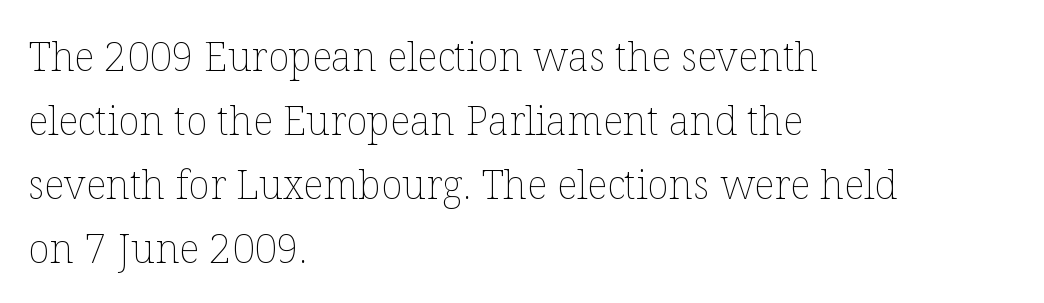
{"italic": "no", "bold": "no", "weight": "thin", "width": "normal", "stroke_contrast": "low", "x_height": "medium", "monospaced": "no", "underline": "no", "align": "left", "line_spacing": "normal", "line_spacing_ratio": 1.6, "letter_spacing": "normal", "letter_spacing_em": 0.0, "glyph_px": 40}
